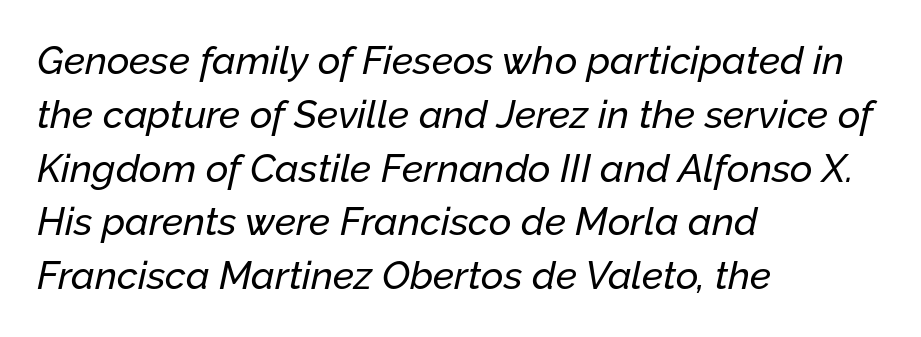
Q: Is the text italic (slanted)? A: Yes, it leans right by about 12 degrees.
Q: Is the text underlined? A: No.
Q: How is the paragraph aligned? A: Left-aligned.
Q: Is the spacing between letters normal or unusually wide? A: Normal.
Q: Is the spacing between lines tight, normal or loose? A: Normal.
Q: Width (condensed, normal, or wide)? A: Normal.
Q: Stroke contrast? A: Low.
Q: x-height? A: Medium.
Q: Monospaced? A: No.
